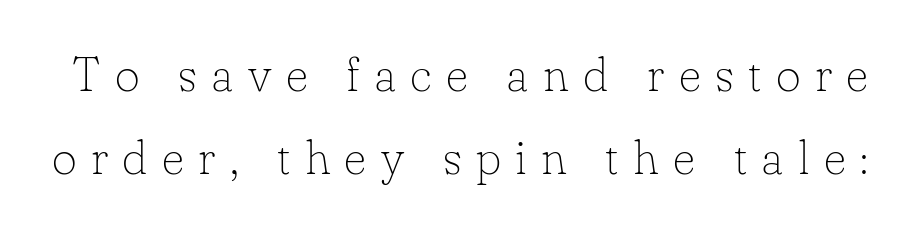
{"serif": "yes", "italic": "no", "bold": "no", "weight": "thin", "width": "normal", "stroke_contrast": "low", "x_height": "small", "monospaced": "no", "underline": "no", "line_spacing_ratio": 1.72, "letter_spacing": "wide", "letter_spacing_em": 0.3, "glyph_px": 48}
